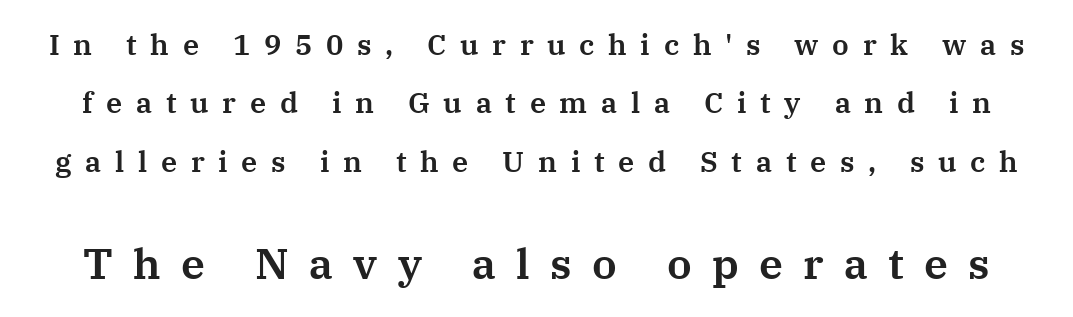
Q: Is the text italic (slanted)? A: No, it is upright.
Q: Is the typeface a serif or a sans-serif typeface? A: Serif.
Q: Is the text underlined? A: No.
Q: Is the spacing between letters normal or unusually wide? A: Unusually wide.
Q: Is the spacing between lines tight, normal or loose? A: Loose.
Q: Which block of text is set in a larger size, the first (top) or the second (bottom)? A: The second (bottom) one.
Q: Width (condensed, normal, or wide)? A: Normal.
Q: Stroke contrast? A: Medium.
Q: x-height? A: Medium.
Q: Monospaced? A: No.
